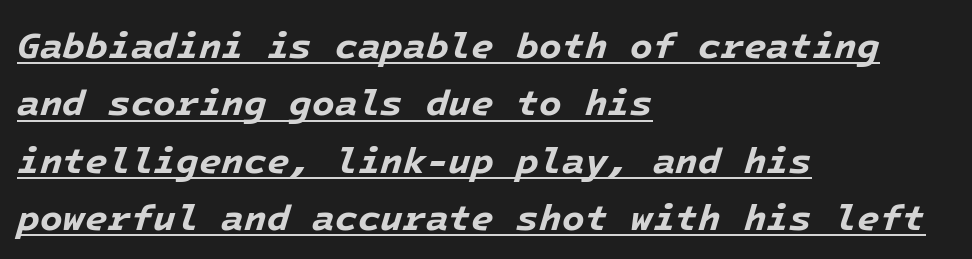
Q: Is the text bold? A: Yes.
Q: Is the text italic (slanted)? A: Yes, it leans right by about 16 degrees.
Q: Is the text underlined? A: Yes.
Q: How is the paragraph aligned? A: Left-aligned.
Q: Is the spacing between letters normal or unusually wide? A: Normal.
Q: Is the spacing between lines tight, normal or loose? A: Normal.
Q: Width (condensed, normal, or wide)? A: Normal.
Q: Stroke contrast? A: Low.
Q: x-height? A: Medium.
